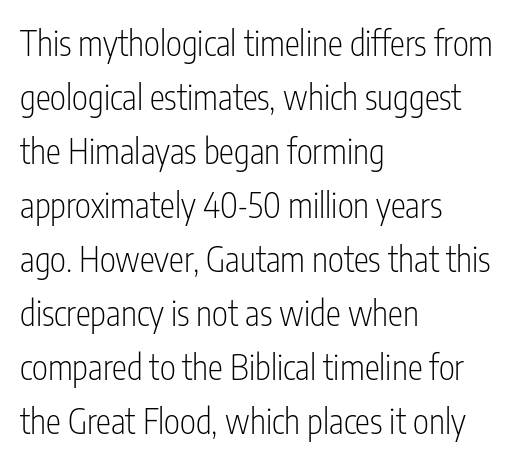
Q: Is the text bold? A: No.
Q: Is the text italic (slanted)? A: No, it is upright.
Q: Is the typeface a serif or a sans-serif typeface? A: Sans-serif.
Q: Is the text underlined? A: No.
Q: How is the paragraph aligned? A: Left-aligned.
Q: Is the spacing between letters normal or unusually wide? A: Normal.
Q: Is the spacing between lines tight, normal or loose? A: Normal.
Q: Width (condensed, normal, or wide)? A: Condensed.
Q: Stroke contrast? A: Low.
Q: x-height? A: Medium.
Q: Monospaced? A: No.
